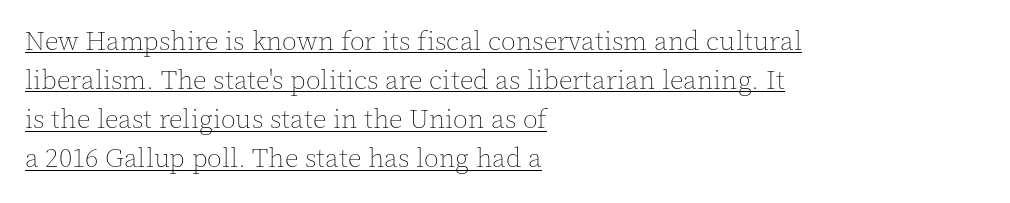
{"italic": "no", "bold": "no", "underline": "yes", "align": "left", "line_spacing": "normal", "line_spacing_ratio": 1.45, "letter_spacing": "normal", "letter_spacing_em": 0.0, "glyph_px": 27}
